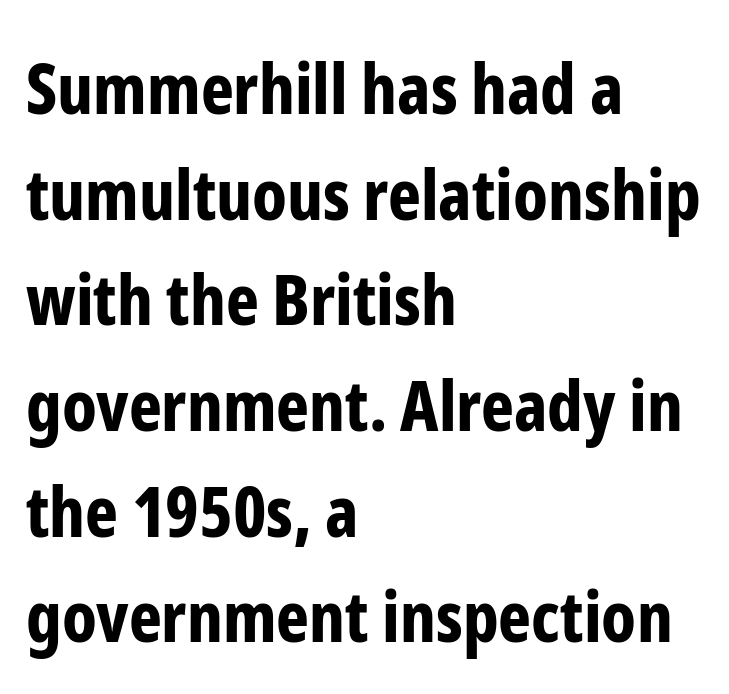
Q: Is the text bold? A: Yes.
Q: Is the text italic (slanted)? A: No, it is upright.
Q: Is the typeface a serif or a sans-serif typeface? A: Sans-serif.
Q: Is the text underlined? A: No.
Q: How is the paragraph aligned? A: Left-aligned.
Q: Is the spacing between letters normal or unusually wide? A: Normal.
Q: Is the spacing between lines tight, normal or loose? A: Normal.
Q: Width (condensed, normal, or wide)? A: Condensed.
Q: Stroke contrast? A: Low.
Q: x-height? A: Medium.
Q: Monospaced? A: No.
